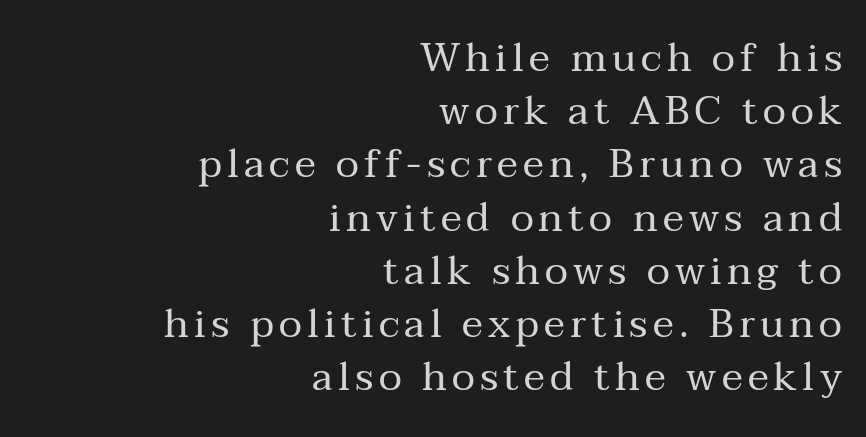
Q: Is the text bold? A: No.
Q: Is the text italic (slanted)? A: No, it is upright.
Q: Is the typeface a serif or a sans-serif typeface? A: Serif.
Q: Is the text underlined? A: No.
Q: How is the paragraph aligned? A: Right-aligned.
Q: Is the spacing between lines tight, normal or loose? A: Normal.
Q: Width (condensed, normal, or wide)? A: Normal.
Q: Stroke contrast? A: Medium.
Q: x-height? A: Medium.
Q: Monospaced? A: No.
